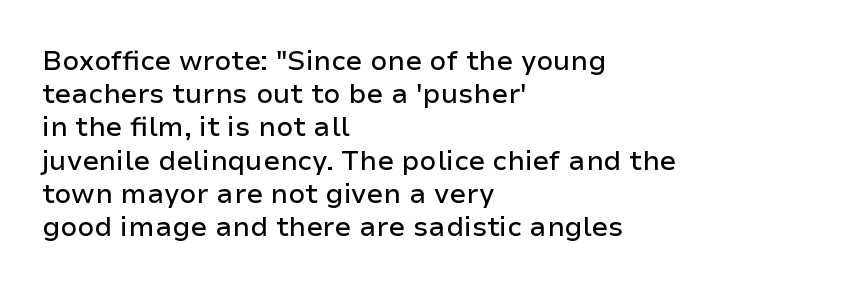
Q: Is the text italic (slanted)? A: No, it is upright.
Q: Is the text underlined? A: No.
Q: How is the paragraph aligned? A: Left-aligned.
Q: Is the spacing between letters normal or unusually wide? A: Normal.
